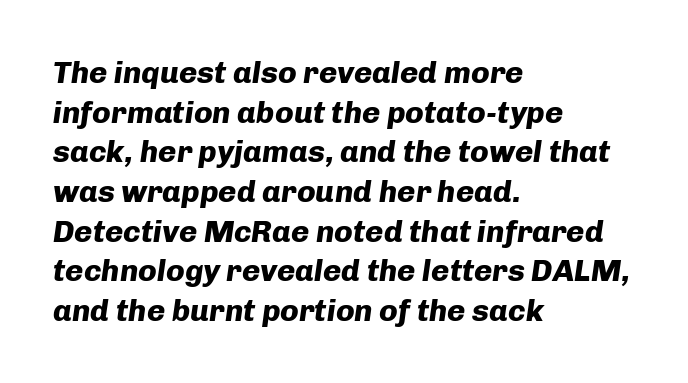
You could not count columns in this text — the font is proportionally spaced. Check the space under the baseline: it is left empty. Compared with typical paragraphs, the rows here are spaced about the same. The rendering applies a slant to the glyphs. Casual observation: everything's shoved over to the left. There is no visible air inserted between adjacent glyphs.
